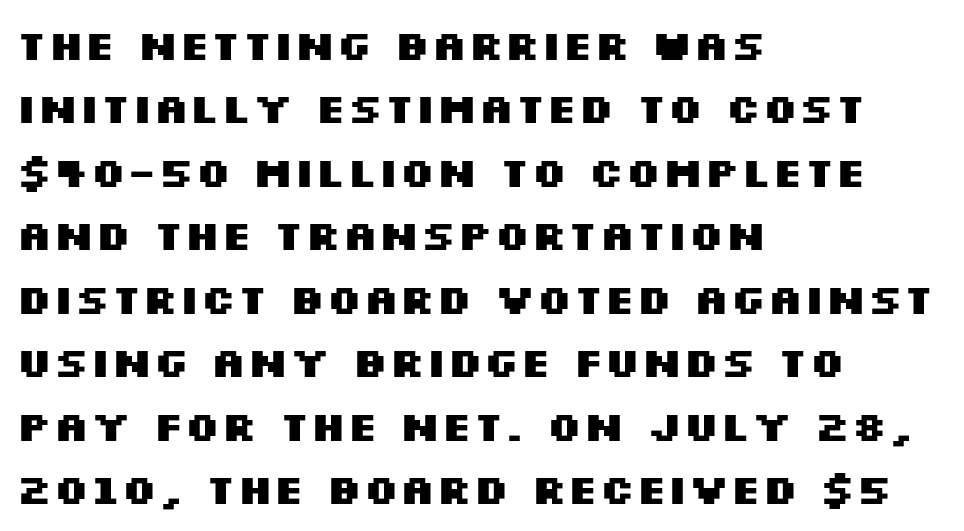
The image shows 42 px heavy, wide sans-serif type, upright; set left-aligned, normal line spacing (1.51x), normal letter spacing, not underlined; medium stroke contrast and a large x-height.
